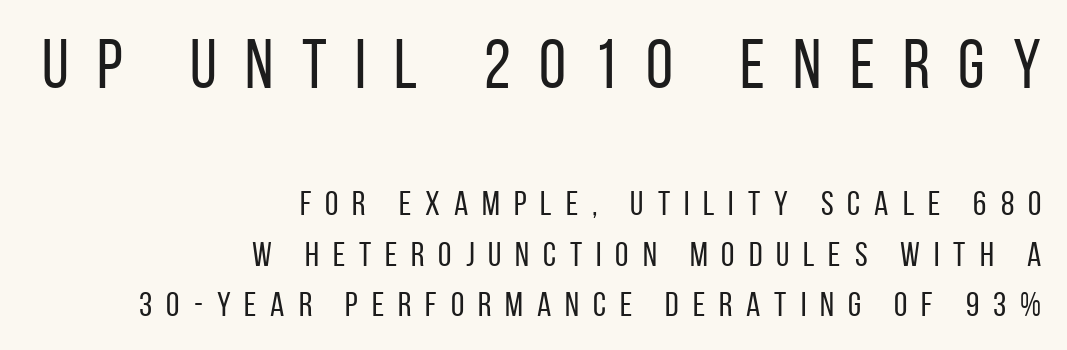
Q: Is the text bold? A: No.
Q: Is the text italic (slanted)? A: No, it is upright.
Q: Is the typeface a serif or a sans-serif typeface? A: Sans-serif.
Q: Is the text underlined? A: No.
Q: How is the paragraph aligned? A: Right-aligned.
Q: Is the spacing between letters normal or unusually wide? A: Unusually wide.
Q: Is the spacing between lines tight, normal or loose? A: Normal.
Q: Which block of text is set in a larger size, the first (top) or the second (bottom)? A: The first (top) one.
Q: Width (condensed, normal, or wide)? A: Condensed.
Q: Stroke contrast? A: Low.
Q: x-height? A: Large.
Q: Monospaced? A: No.
